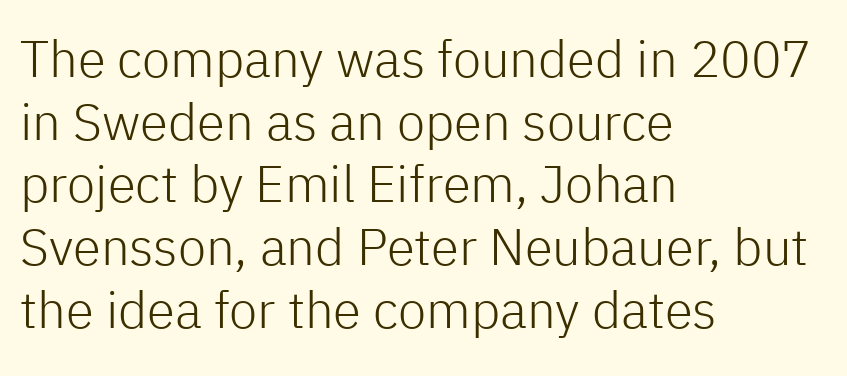
Check the space under the baseline: it is left empty. Weight class: somewhere from thin through regular. Notice how the passage keeps a crisp vertical edge on the left only. Italic: no, the glyphs are upright roman. This sample has the flowing, uneven cadence of proportional lettering.
